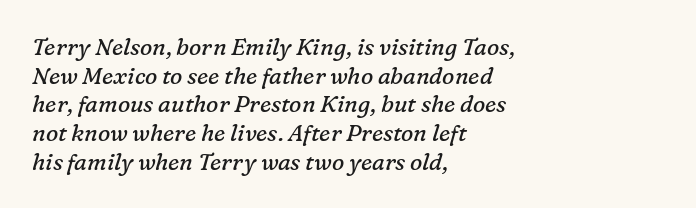
Horizontal alignment here is leftward, the default for most running prose. Anything drawn beneath the words? Only blank space. These glyphs show unthickened strokes, regular width or finer. This sample keeps an unexceptional amount of space between lines. Observe the ordinary spacing: letters are neighbours, not strangers. Italic? Definitely — the glyphs are oblique.
